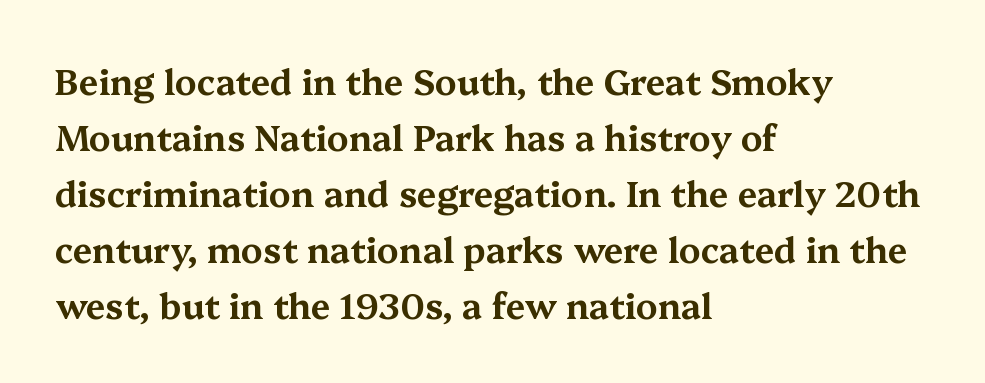
The image shows 35 px wide serif type, upright; set left-aligned, normal line spacing (1.6x), normal letter spacing, not underlined; medium stroke contrast and a medium x-height.
